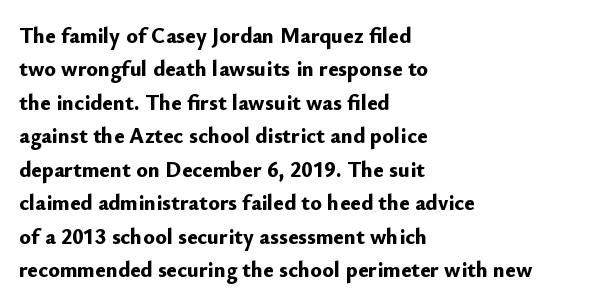
The image shows 22 px bold type, upright; set left-aligned, normal line spacing (1.52x), normal letter spacing, not underlined.
